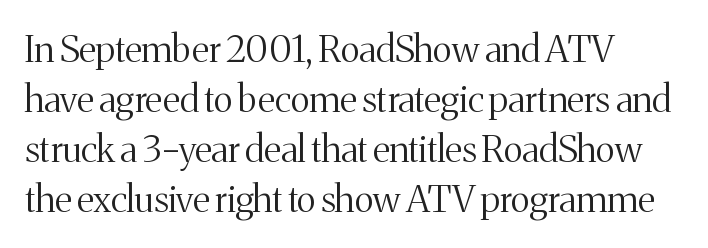
This block has exactly the height ordinary leading produces. Observe the ordinary spacing: letters are neighbours, not strangers. The strokes are not fattened; the text isn't bold. Is the block centered? No — it sits flush against the left margin. In terms of letterform style, serifs are clearly present. Each row of text sits above clean, open space.
